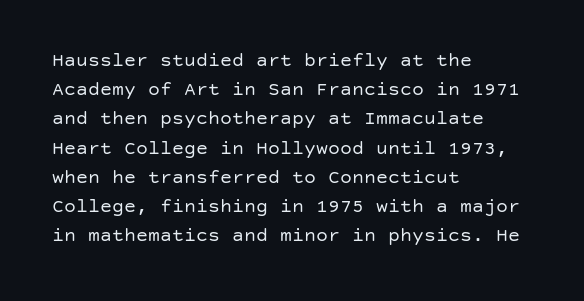
{"italic": "no", "bold": "no", "underline": "no", "align": "left", "line_spacing": "normal", "line_spacing_ratio": 1.46, "letter_spacing": "normal", "letter_spacing_em": 0.0, "glyph_px": 20}
